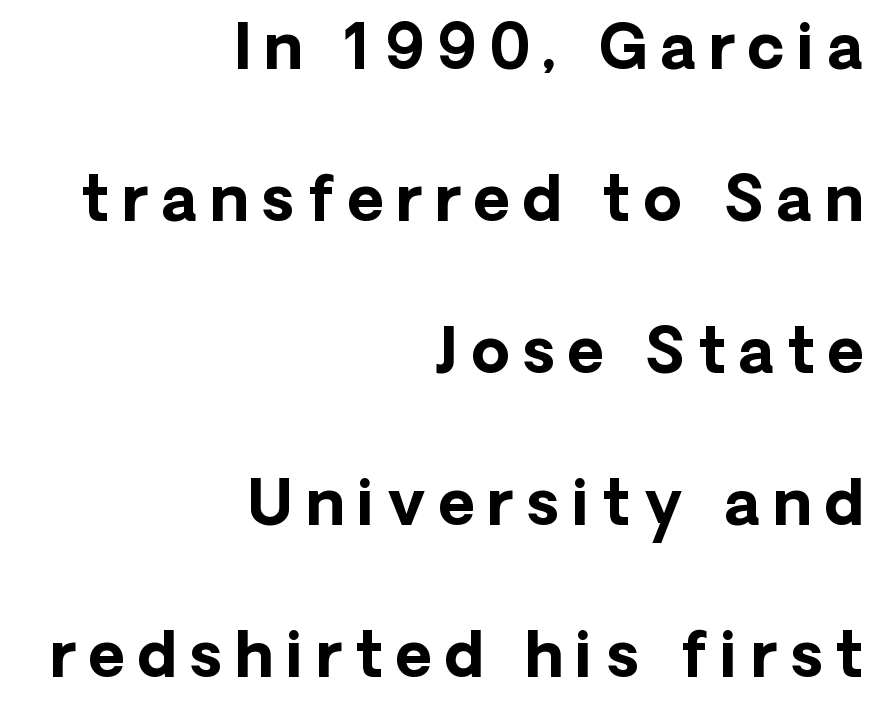
The image shows 62 px bold sans-serif type, upright; set right-aligned, loose line spacing (2.45x), unusually wide letter spacing (+0.21 em), not underlined; low stroke contrast and a medium x-height.
